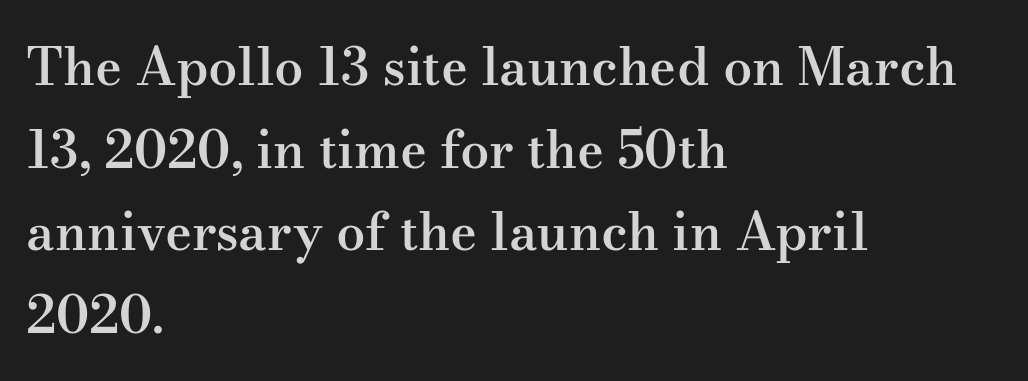
{"serif": "yes", "italic": "no", "bold": "semi", "weight": "semibold", "width": "wide", "stroke_contrast": "medium", "x_height": "small", "monospaced": "no", "underline": "no", "align": "left", "line_spacing": "normal", "line_spacing_ratio": 1.59, "letter_spacing": "normal", "letter_spacing_em": 0.0, "glyph_px": 52}
